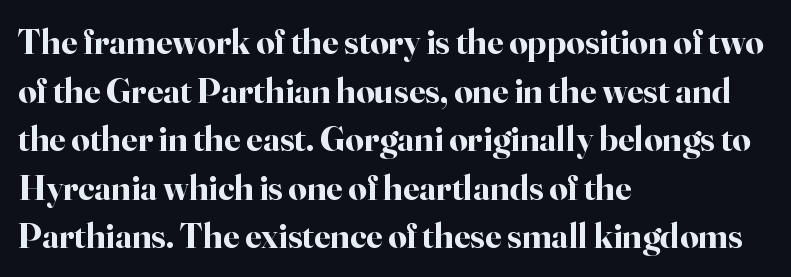
The setting favours the left margin, as ordinary paragraphs usually do. Looks like regular typesetting: each glyph gets only the width it needs. This rendering features lettering with no underline. Upright lettering throughout. One glance says typical: line gaps are just what's usual. Characters follow at the spacing the type designer built in.
